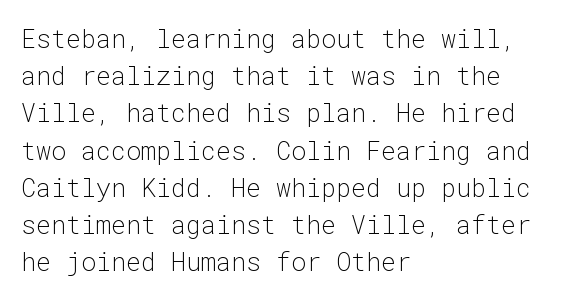
Each new line begins a customary step beneath the previous one. In CSS terms this would be text-align: left. Every character sits straight up, as roman type does. Inter-character spacing is left at the font's built-in metrics.
